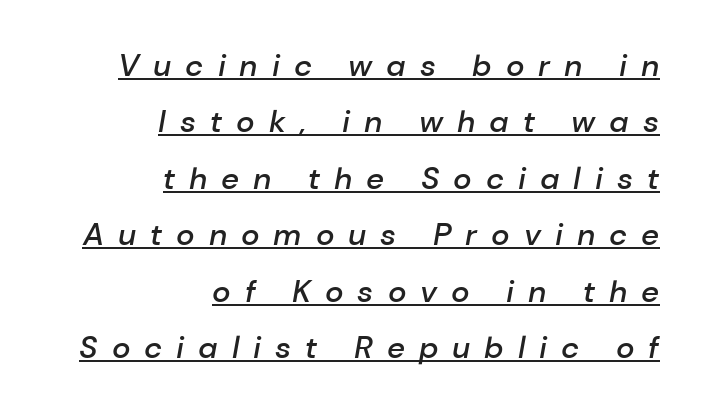
Q: Is the text bold? A: Semi-bold.
Q: Is the text italic (slanted)? A: Yes, it leans right by about 10 degrees.
Q: Is the text underlined? A: Yes.
Q: How is the paragraph aligned? A: Right-aligned.
Q: Is the spacing between letters normal or unusually wide? A: Unusually wide.
Q: Width (condensed, normal, or wide)? A: Normal.
Q: Stroke contrast? A: Low.
Q: x-height? A: Medium.
Q: Monospaced? A: No.
